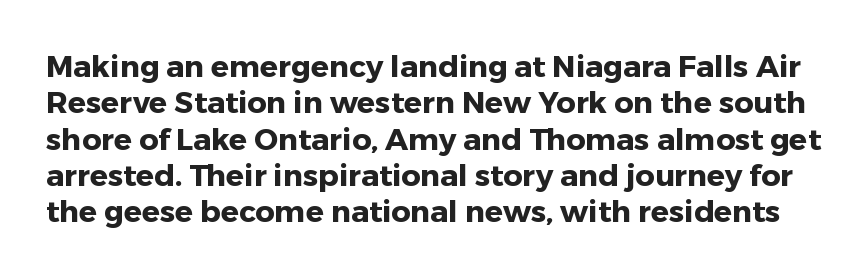
Decoration check: the copy has no underline. The font family rendered here belongs to the sans-serif group. Italic: no, the glyphs are upright roman. Proportional: the letters do not fall into vertical columns.
